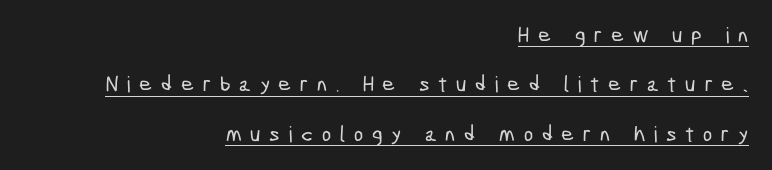
{"underline": "yes", "align": "right", "line_spacing": "loose", "line_spacing_ratio": 2.25, "letter_spacing": "wide", "letter_spacing_em": 0.4, "glyph_px": 22}
